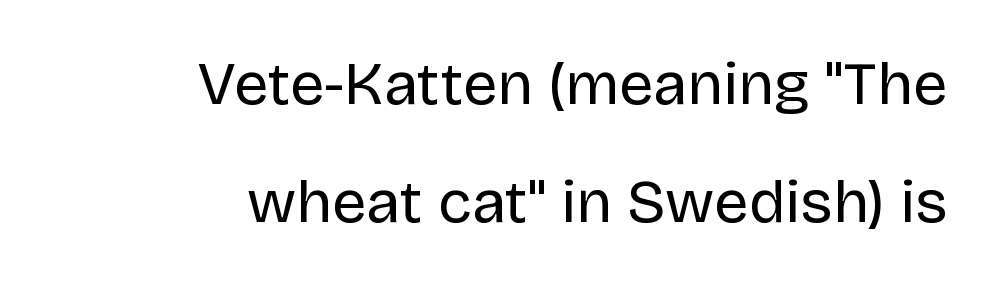
{"serif": "no", "italic": "no", "bold": "no", "weight": "regular", "width": "normal", "stroke_contrast": "low", "x_height": "large", "monospaced": "no", "underline": "no", "align": "right", "line_spacing": "loose", "line_spacing_ratio": 1.93, "letter_spacing": "normal", "letter_spacing_em": 0.0, "glyph_px": 61}
